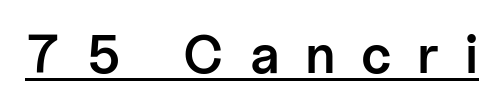
A typesetter would mark this as roman, not italic. Its strokes are somewhat broadened, the hallmark of semibold type. Type style note: lacks serifs. This sample carries an underscore along the baseline area. Spacing verdict: proportional, widths tailored to each character. Is the letter spacing exaggerated? Yes — the characters are pushed far apart.
